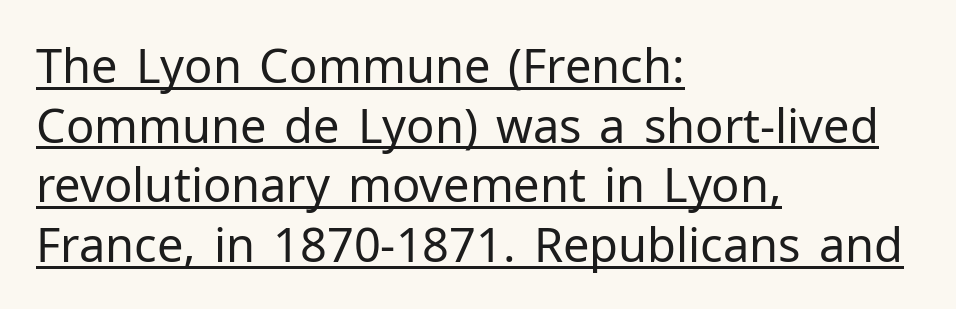
{"serif": "no", "italic": "no", "bold": "no", "weight": "regular", "width": "normal", "stroke_contrast": "low", "x_height": "medium", "monospaced": "no", "underline": "yes", "align": "left", "line_spacing": "normal", "line_spacing_ratio": 1.27, "letter_spacing": "normal", "letter_spacing_em": 0.0, "glyph_px": 47}
